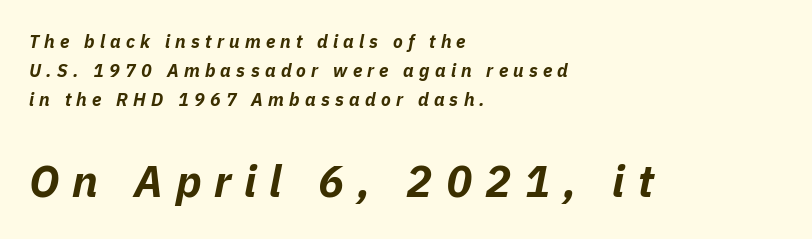
Q: Is the text bold? A: Yes.
Q: Is the text italic (slanted)? A: Yes, it leans right by about 11 degrees.
Q: Is the text underlined? A: No.
Q: How is the paragraph aligned? A: Left-aligned.
Q: Is the spacing between letters normal or unusually wide? A: Unusually wide.
Q: Is the spacing between lines tight, normal or loose? A: Normal.
Q: Which block of text is set in a larger size, the first (top) or the second (bottom)? A: The second (bottom) one.
Q: Width (condensed, normal, or wide)? A: Normal.
Q: Stroke contrast? A: Low.
Q: x-height? A: Medium.
Q: Monospaced? A: No.
